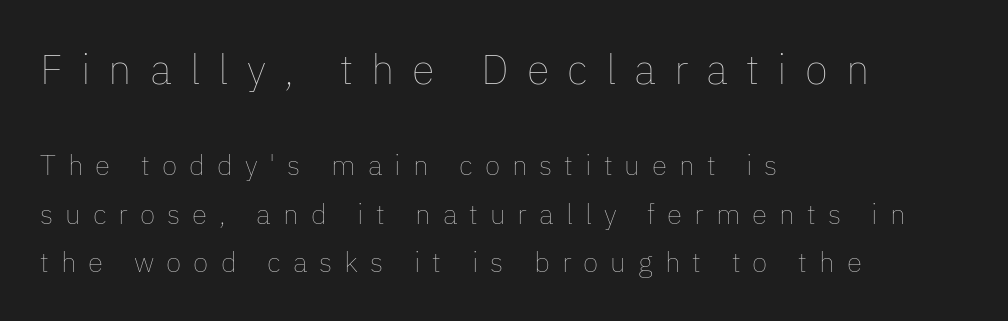
The letters are spread apart with noticeably loose tracking. Proportional: the letters do not fall into vertical columns. Tall strokes in this sample are plumb rather than angled. Line starts are locked; line ends wander. The letters in the upper block stand taller than those in the block below.
